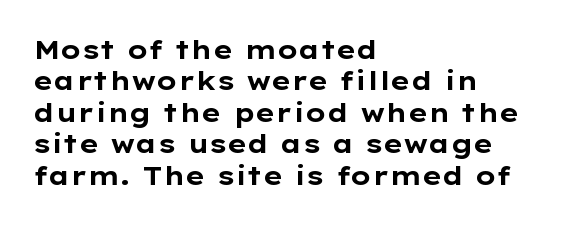
Posture: straight, roman, zero tilt. A student would call this left alignment; a typographer would say flush left, rag right. Rule under the text: the space is simply empty. Between one letter and the next there's only the usual sliver of space. Plenty of ink on the page — the face is bold.
